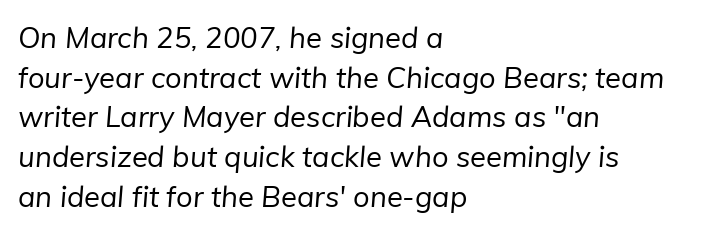
Q: Is the text bold? A: No.
Q: Is the typeface a serif or a sans-serif typeface? A: Sans-serif.
Q: Is the text underlined? A: No.
Q: How is the paragraph aligned? A: Left-aligned.
Q: Is the spacing between letters normal or unusually wide? A: Normal.
Q: Is the spacing between lines tight, normal or loose? A: Normal.
Q: Width (condensed, normal, or wide)? A: Normal.
Q: Stroke contrast? A: Low.
Q: x-height? A: Medium.
Q: Monospaced? A: No.
